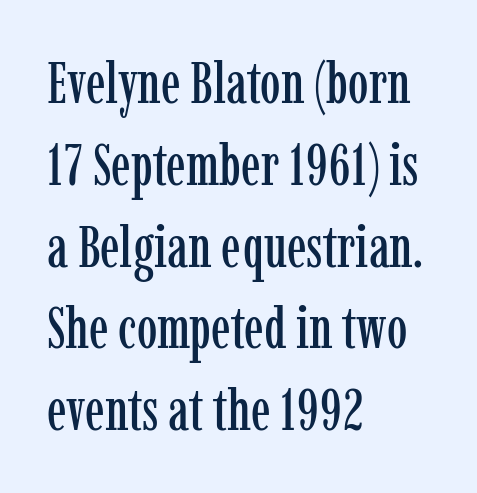
Q: Is the text italic (slanted)? A: No, it is upright.
Q: Is the typeface a serif or a sans-serif typeface? A: Serif.
Q: Is the text underlined? A: No.
Q: How is the paragraph aligned? A: Left-aligned.
Q: Is the spacing between letters normal or unusually wide? A: Normal.
Q: Is the spacing between lines tight, normal or loose? A: Normal.
Q: Width (condensed, normal, or wide)? A: Condensed.
Q: Stroke contrast? A: Low.
Q: x-height? A: Medium.
Q: Monospaced? A: No.
